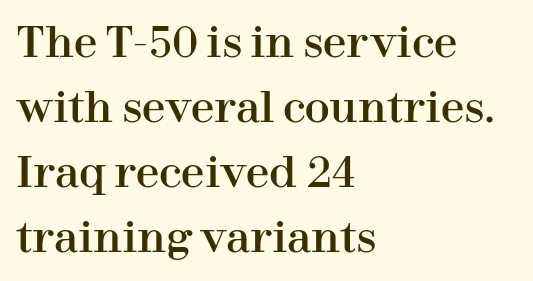
Q: Is the text italic (slanted)? A: No, it is upright.
Q: Is the typeface a serif or a sans-serif typeface? A: Serif.
Q: Is the text underlined? A: No.
Q: How is the paragraph aligned? A: Left-aligned.
Q: Is the spacing between letters normal or unusually wide? A: Normal.
Q: Is the spacing between lines tight, normal or loose? A: Normal.
Q: Width (condensed, normal, or wide)? A: Normal.
Q: Stroke contrast? A: High.
Q: x-height? A: Medium.
Q: Monospaced? A: No.
